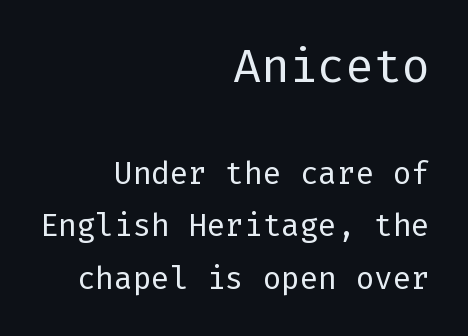
{"serif": "no", "italic": "no", "bold": "no", "weight": "regular", "width": "normal", "stroke_contrast": "low", "x_height": "medium", "underline": "no", "align": "right", "line_spacing": "normal", "line_spacing_ratio": 1.69, "letter_spacing": "normal", "letter_spacing_em": 0.0, "larger_block": "first", "size_ratio": 1.52, "glyph_px": 47}
